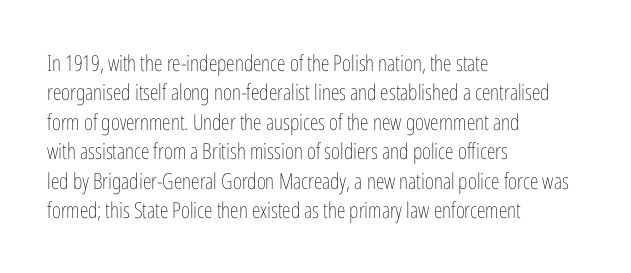
{"italic": "no", "bold": "no", "underline": "no", "align": "left", "line_spacing": "normal", "line_spacing_ratio": 1.34, "letter_spacing": "normal", "letter_spacing_em": 0.0, "glyph_px": 22}
